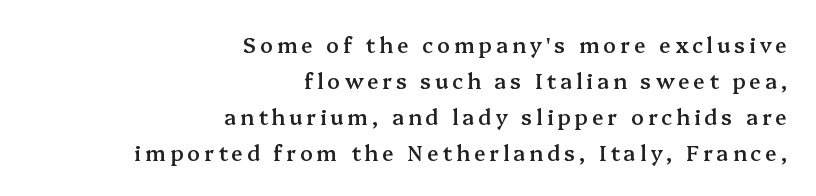
Q: Is the text bold? A: Semi-bold.
Q: Is the text italic (slanted)? A: No, it is upright.
Q: Is the text underlined? A: No.
Q: How is the paragraph aligned? A: Right-aligned.
